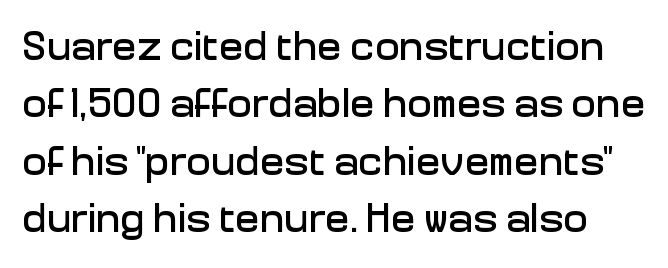
{"serif": "no", "italic": "no", "width": "normal", "stroke_contrast": "low", "x_height": "medium", "monospaced": "no", "underline": "no", "line_spacing": "normal", "line_spacing_ratio": 1.4, "letter_spacing": "normal", "letter_spacing_em": 0.0, "glyph_px": 41}
